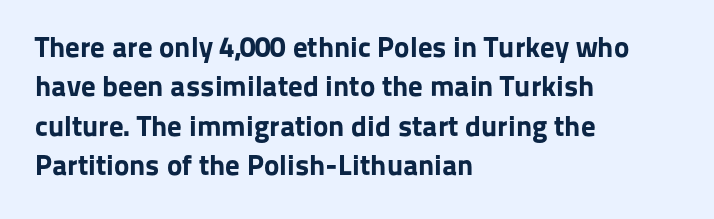
Q: Is the text bold? A: Yes.
Q: Is the text italic (slanted)? A: No, it is upright.
Q: Is the typeface a serif or a sans-serif typeface? A: Sans-serif.
Q: Is the text underlined? A: No.
Q: How is the paragraph aligned? A: Left-aligned.
Q: Is the spacing between letters normal or unusually wide? A: Normal.
Q: Is the spacing between lines tight, normal or loose? A: Normal.
Q: Width (condensed, normal, or wide)? A: Normal.
Q: Stroke contrast? A: Low.
Q: x-height? A: Medium.
Q: Monospaced? A: No.
